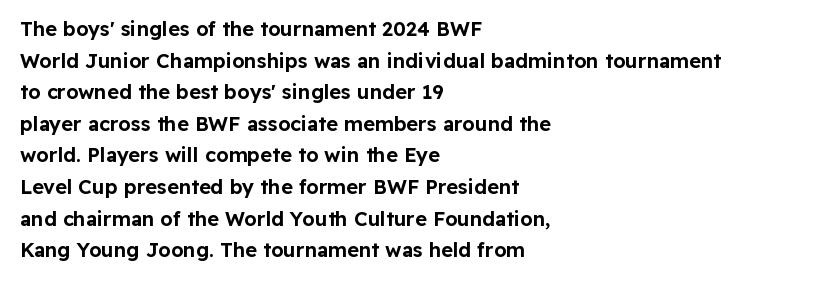
The baseline area is clear. The letterforms sit shoulder to shoulder at normal distance. Each line starts at the same left margin while the right side varies. You can tell it's not italic because the verticals are truly vertical.
